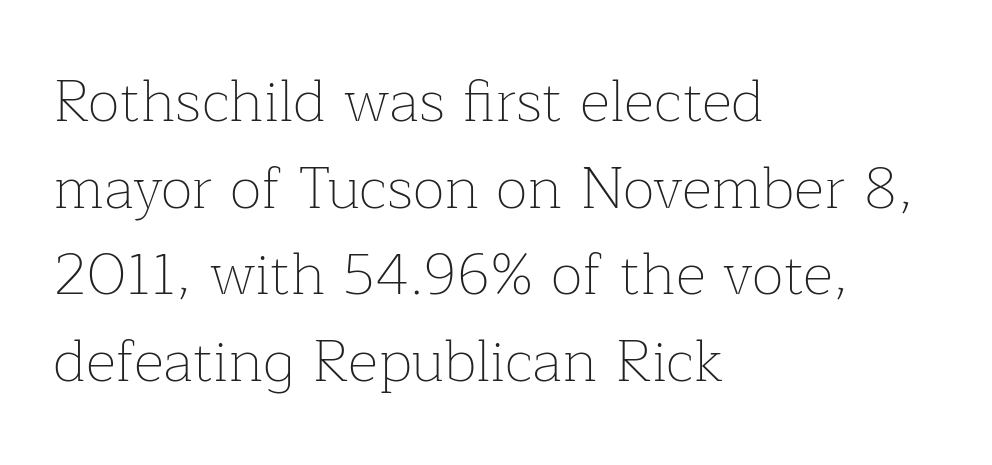
{"serif": "yes", "italic": "no", "bold": "no", "weight": "thin", "width": "normal", "stroke_contrast": "low", "x_height": "medium", "monospaced": "no", "underline": "no", "align": "left", "line_spacing": "normal", "line_spacing_ratio": 1.47, "letter_spacing": "normal", "letter_spacing_em": 0.0, "glyph_px": 59}
